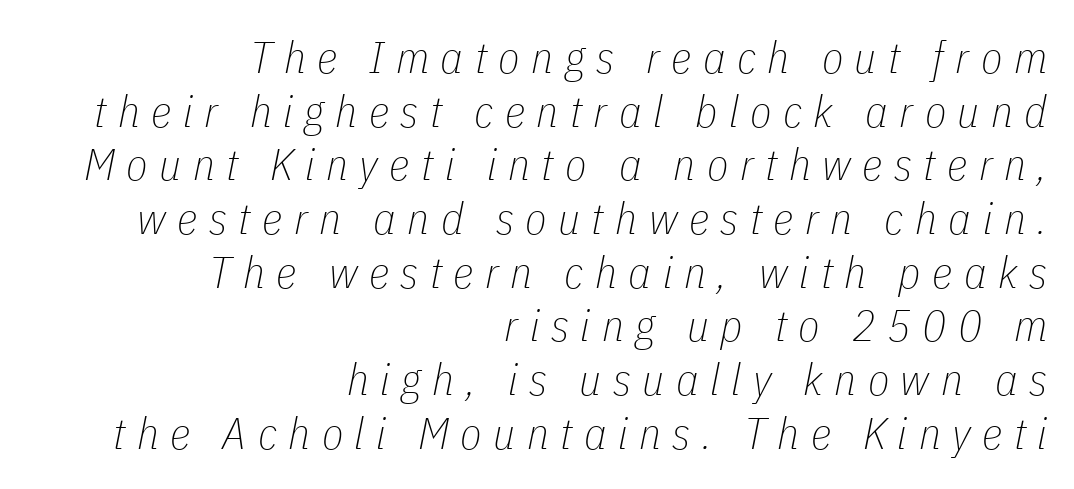
Q: Is the text bold? A: No.
Q: Is the text italic (slanted)? A: Yes, it leans right by about 11 degrees.
Q: Is the text underlined? A: No.
Q: How is the paragraph aligned? A: Right-aligned.
Q: Is the spacing between letters normal or unusually wide? A: Unusually wide.
Q: Width (condensed, normal, or wide)? A: Condensed.
Q: Stroke contrast? A: Low.
Q: x-height? A: Medium.
Q: Monospaced? A: No.
